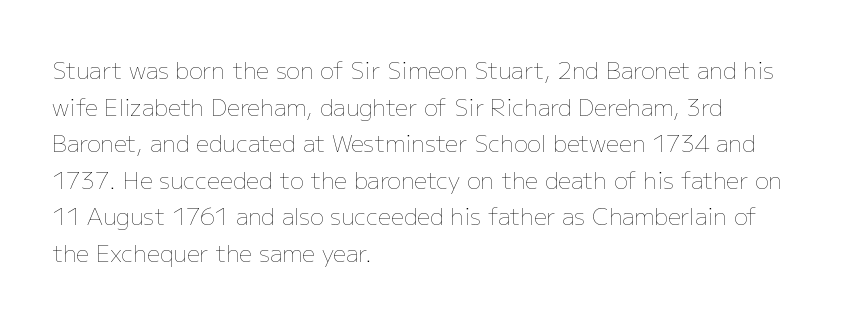
{"italic": "no", "bold": "no", "underline": "no", "align": "left", "line_spacing": "normal", "line_spacing_ratio": 1.59, "letter_spacing": "normal", "letter_spacing_em": 0.0, "glyph_px": 23}
